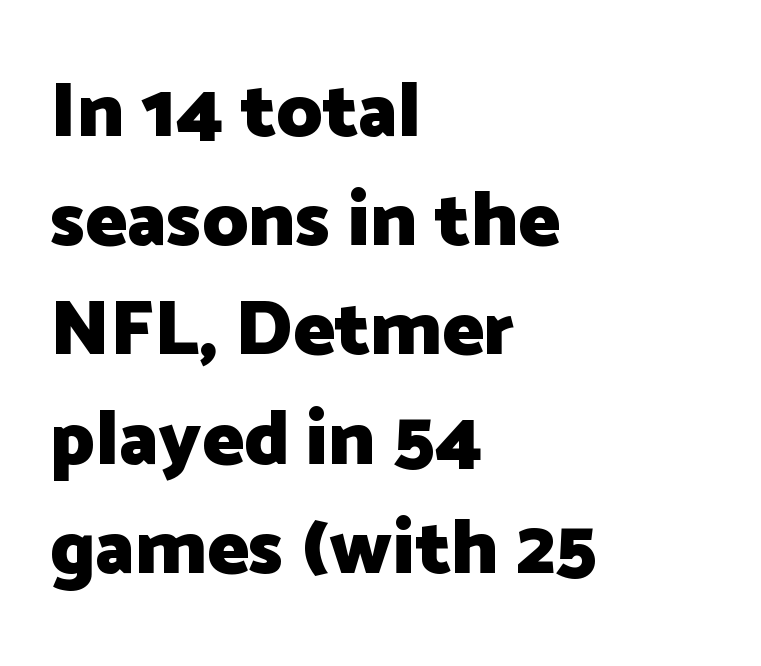
Q: Is the text bold? A: Yes.
Q: Is the text italic (slanted)? A: No, it is upright.
Q: Is the typeface a serif or a sans-serif typeface? A: Sans-serif.
Q: Is the text underlined? A: No.
Q: How is the paragraph aligned? A: Left-aligned.
Q: Is the spacing between letters normal or unusually wide? A: Normal.
Q: Is the spacing between lines tight, normal or loose? A: Normal.
Q: Width (condensed, normal, or wide)? A: Normal.
Q: Stroke contrast? A: Low.
Q: x-height? A: Medium.
Q: Monospaced? A: No.
